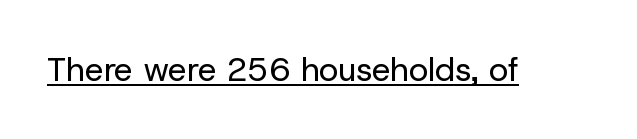
{"serif": "no", "italic": "no", "bold": "no", "weight": "regular", "width": "normal", "stroke_contrast": "low", "x_height": "medium", "monospaced": "no", "underline": "yes", "letter_spacing": "normal", "letter_spacing_em": 0.0, "glyph_px": 33}
